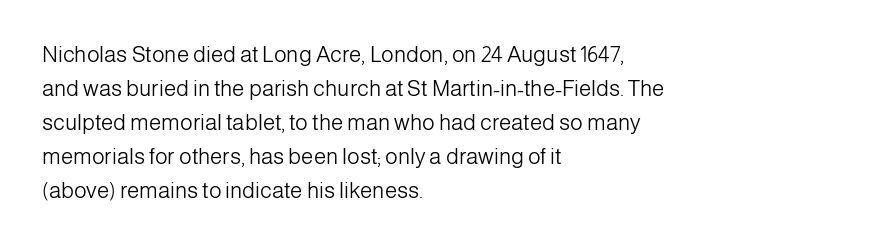
Q: Is the text bold? A: No.
Q: Is the text italic (slanted)? A: No, it is upright.
Q: Is the text underlined? A: No.
Q: How is the paragraph aligned? A: Left-aligned.
Q: Is the spacing between letters normal or unusually wide? A: Normal.
Q: Is the spacing between lines tight, normal or loose? A: Normal.
